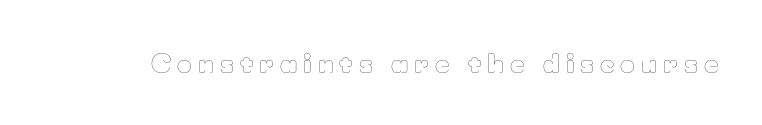
The characters are drawn with everyday or finer stroke widths. No word sits above an underline. Is there any slant? The stems are plumb. The type is letterspaced generously, with wide tracking.
